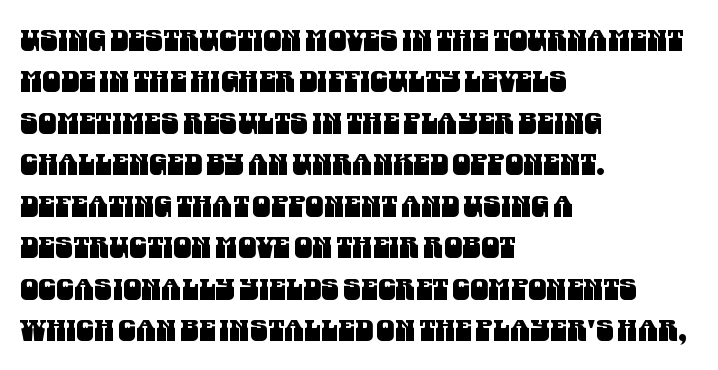
{"serif": "no", "width": "condensed", "stroke_contrast": "medium", "x_height": "large", "monospaced": "no", "underline": "no", "align": "left", "line_spacing": "normal", "line_spacing_ratio": 1.43, "letter_spacing": "normal", "letter_spacing_em": 0.0, "glyph_px": 29}
